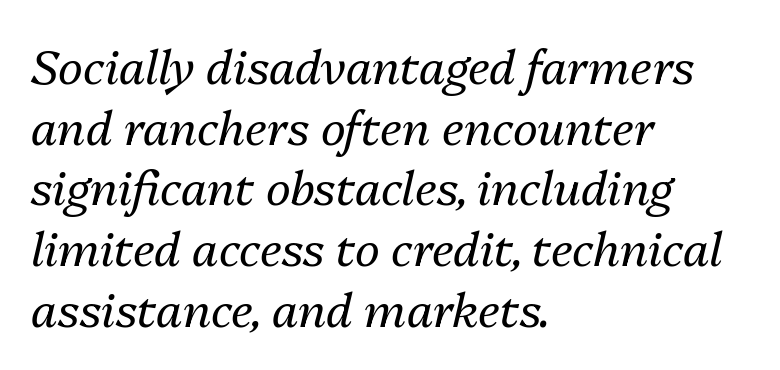
{"italic": "yes", "lean": "right", "slant_degrees": 13, "bold": "no", "weight": "regular", "width": "normal", "stroke_contrast": "medium", "x_height": "medium", "monospaced": "no", "underline": "no", "align": "left", "line_spacing": "normal", "line_spacing_ratio": 1.29, "letter_spacing": "normal", "letter_spacing_em": 0.0, "glyph_px": 47}
